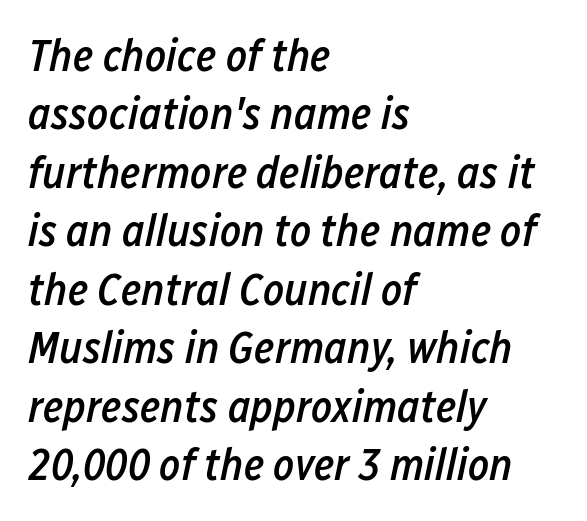
{"italic": "yes", "lean": "right", "slant_degrees": 12, "bold": "semi", "weight": "semibold", "width": "condensed", "stroke_contrast": "low", "x_height": "medium", "monospaced": "no", "underline": "no", "align": "left", "line_spacing": "normal", "line_spacing_ratio": 1.3, "letter_spacing": "normal", "letter_spacing_em": 0.0, "glyph_px": 45}
